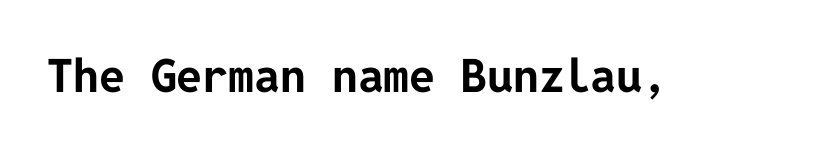
Q: Is the text bold? A: Yes.
Q: Is the text italic (slanted)? A: No, it is upright.
Q: Is the typeface a serif or a sans-serif typeface? A: Sans-serif.
Q: Is the text underlined? A: No.
Q: Is the spacing between letters normal or unusually wide? A: Normal.
Q: Width (condensed, normal, or wide)? A: Normal.
Q: Stroke contrast? A: Low.
Q: x-height? A: Medium.
